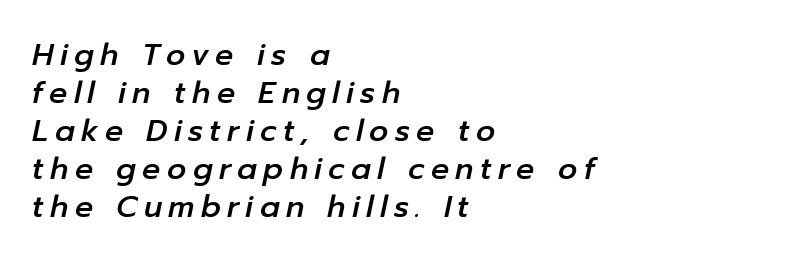
Q: Is the text italic (slanted)? A: Yes, it leans right by about 12 degrees.
Q: Is the text underlined? A: No.
Q: How is the paragraph aligned? A: Left-aligned.
Q: Is the spacing between letters normal or unusually wide? A: Unusually wide.
Q: Is the spacing between lines tight, normal or loose? A: Normal.
Q: Width (condensed, normal, or wide)? A: Normal.
Q: Stroke contrast? A: Low.
Q: x-height? A: Medium.
Q: Monospaced? A: No.
